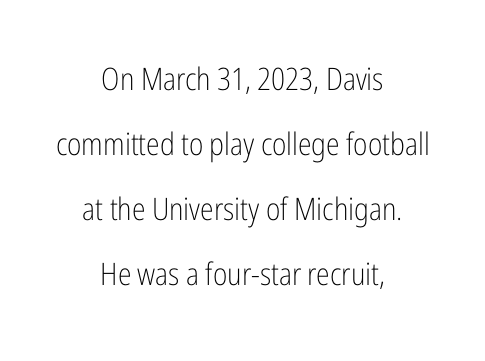
Q: Is the text bold? A: No.
Q: Is the text italic (slanted)? A: No, it is upright.
Q: Is the typeface a serif or a sans-serif typeface? A: Sans-serif.
Q: Is the text underlined? A: No.
Q: How is the paragraph aligned? A: Centered.
Q: Is the spacing between letters normal or unusually wide? A: Normal.
Q: Is the spacing between lines tight, normal or loose? A: Loose.
Q: Width (condensed, normal, or wide)? A: Condensed.
Q: Stroke contrast? A: Low.
Q: x-height? A: Medium.
Q: Monospaced? A: No.
